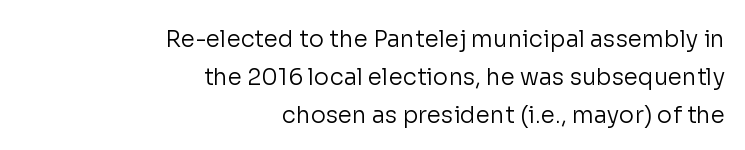
Q: Is the text bold? A: No.
Q: Is the text italic (slanted)? A: No, it is upright.
Q: Is the text underlined? A: No.
Q: How is the paragraph aligned? A: Right-aligned.
Q: Is the spacing between letters normal or unusually wide? A: Normal.
Q: Is the spacing between lines tight, normal or loose? A: Normal.
